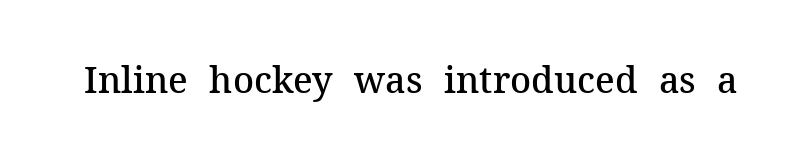
The image shows 36 px semibold serif type, upright; set normal letter spacing, not underlined; medium stroke contrast and a medium x-height.
